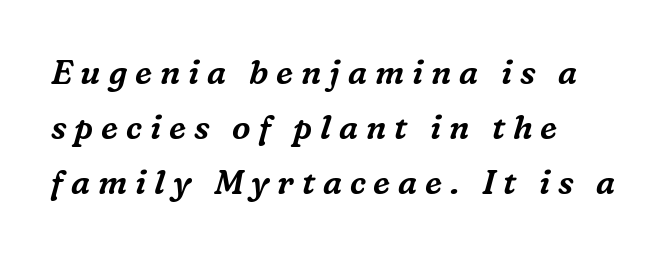
The image shows 33 px serif type, italic (leaning right); set left-aligned, normal line spacing (1.67x), unusually wide letter spacing (+0.24 em), not underlined; medium stroke contrast and a medium x-height.
